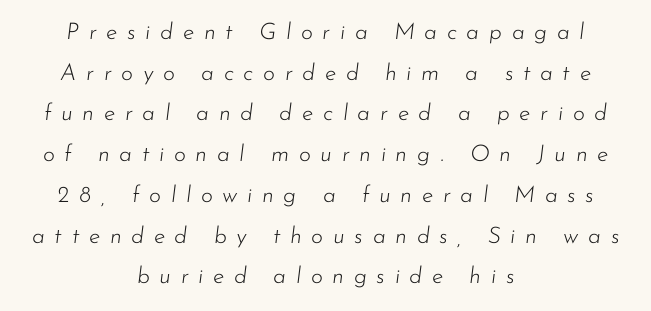
Underlining? Definitely not there. Emphasis-style slanted type is in use. Typeset on center — no edge is straight. Stem width sits at or under what a default text font uses. Caption: expanded tracking, letters set apart.
